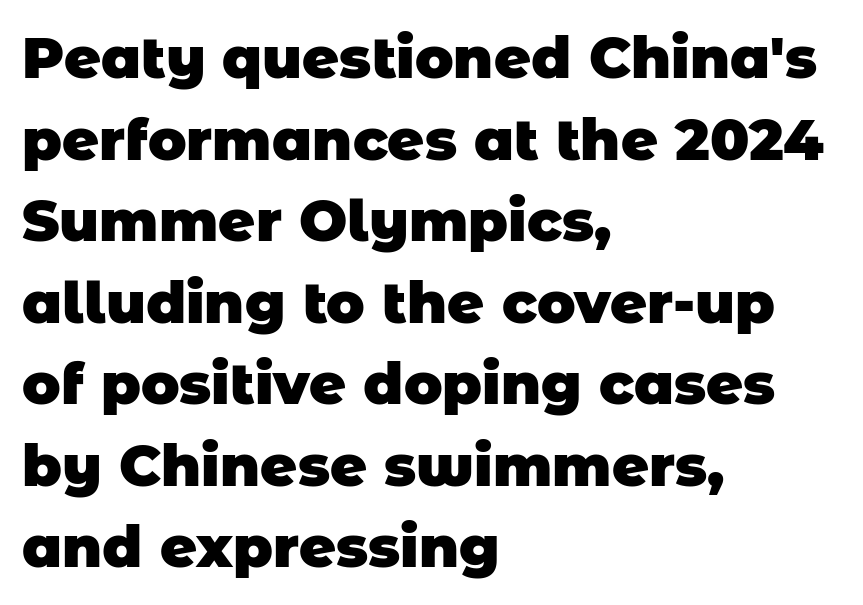
Q: Is the text bold? A: Yes.
Q: Is the typeface a serif or a sans-serif typeface? A: Sans-serif.
Q: Is the text underlined? A: No.
Q: How is the paragraph aligned? A: Left-aligned.
Q: Is the spacing between letters normal or unusually wide? A: Normal.
Q: Is the spacing between lines tight, normal or loose? A: Normal.
Q: Width (condensed, normal, or wide)? A: Normal.
Q: Stroke contrast? A: Low.
Q: x-height? A: Large.
Q: Monospaced? A: No.
